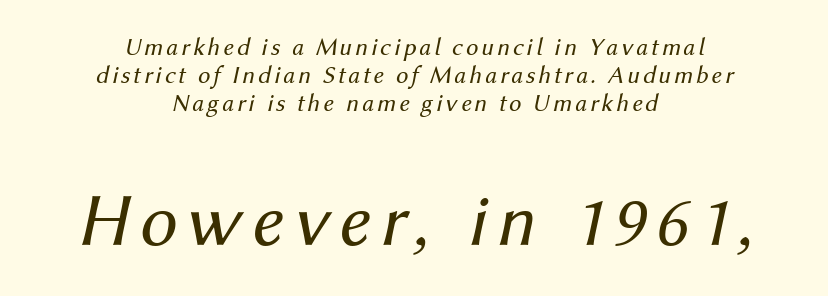
{"italic": "yes", "lean": "right", "slant_degrees": 12, "bold": "no", "weight": "regular", "width": "normal", "stroke_contrast": "medium", "x_height": "medium", "monospaced": "no", "underline": "no", "align": "center", "line_spacing": "tight", "line_spacing_ratio": 1.12, "larger_block": "second", "size_ratio": 3.04, "glyph_px": 76}
